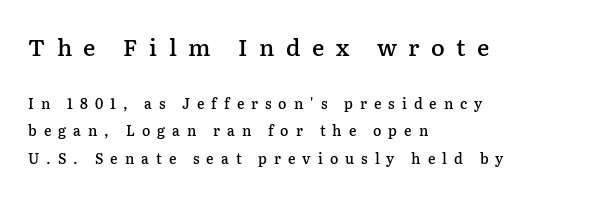
{"italic": "no", "bold": "semi", "underline": "no", "align": "left", "line_spacing": "loose", "line_spacing_ratio": 1.97, "letter_spacing": "wide", "letter_spacing_em": 0.5, "larger_block": "first", "size_ratio": 1.64, "glyph_px": 23}
